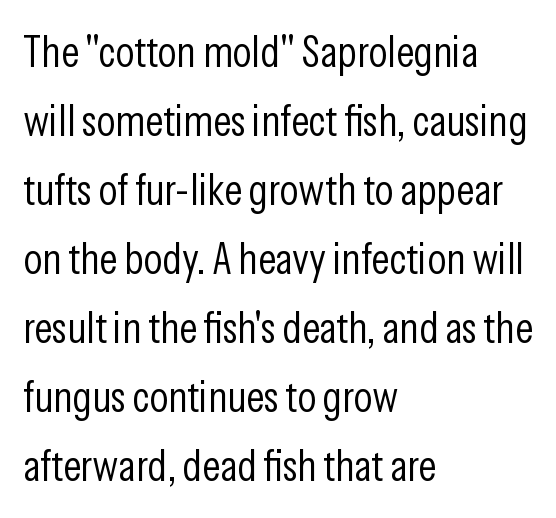
{"serif": "no", "italic": "no", "bold": "no", "weight": "light", "width": "condensed", "stroke_contrast": "low", "x_height": "medium", "monospaced": "no", "underline": "no", "align": "left", "line_spacing": "normal", "line_spacing_ratio": 1.57, "letter_spacing": "normal", "letter_spacing_em": 0.0, "glyph_px": 44}
